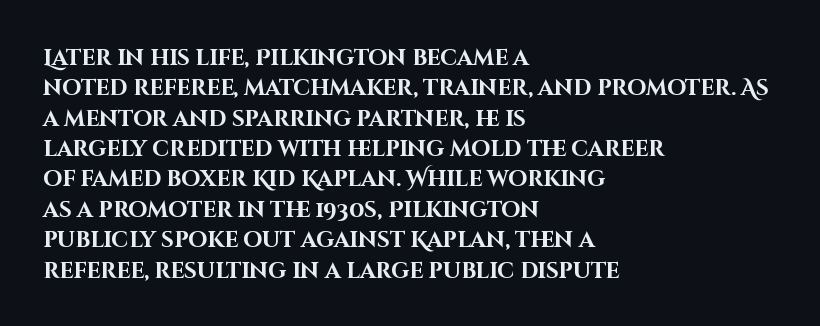
The image shows 22 px bold type, upright; set left-aligned, normal line spacing (1.38x), normal letter spacing, not underlined.
